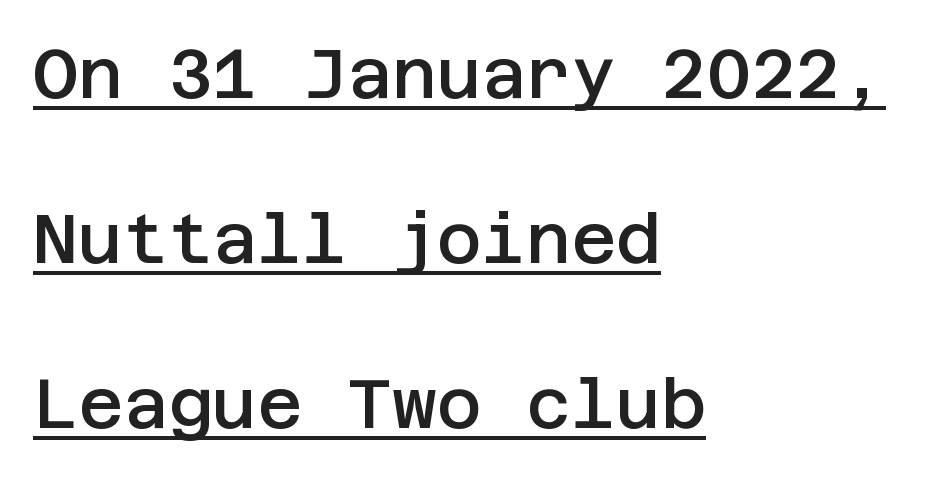
This sample trades compactness for vertical openness between lines. Unlike italic type, these characters show no tilt at all. The letters carry no serifs — their stems end cleanly without finishing strokes. Nobody touched the tracking dial on this one.
